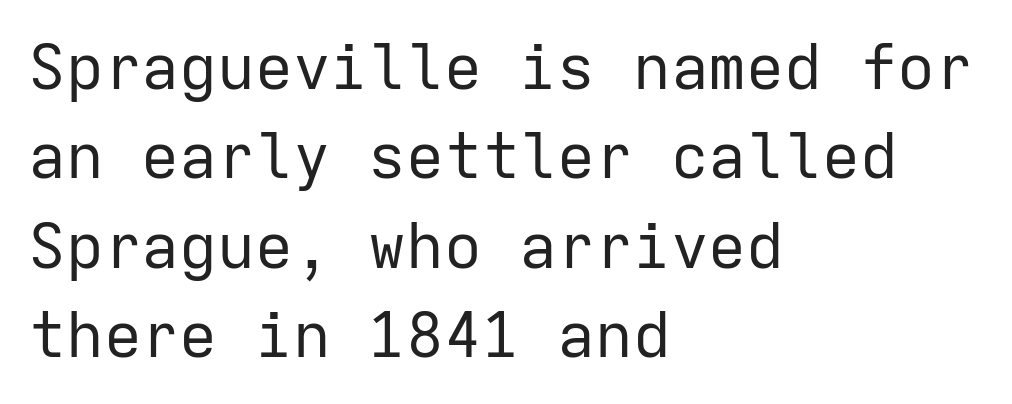
The image shows 63 px regular-weight sans-serif type, upright, monospaced; set left-aligned, normal line spacing (1.42x), normal letter spacing, not underlined; low stroke contrast and a medium x-height.
